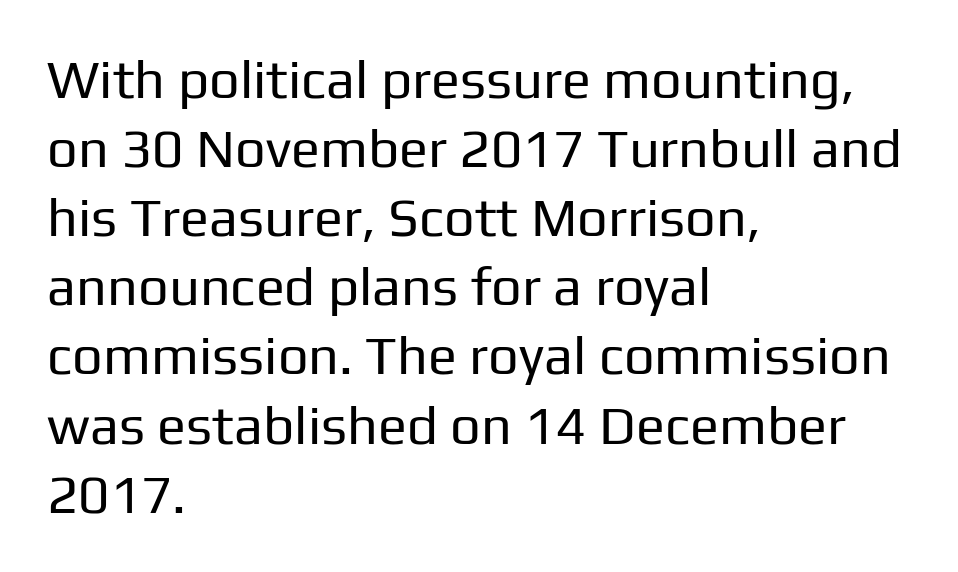
The image shows 54 px regular-weight sans-serif type, upright; set left-aligned, normal line spacing (1.28x), normal letter spacing, not underlined; low stroke contrast and a medium x-height.
